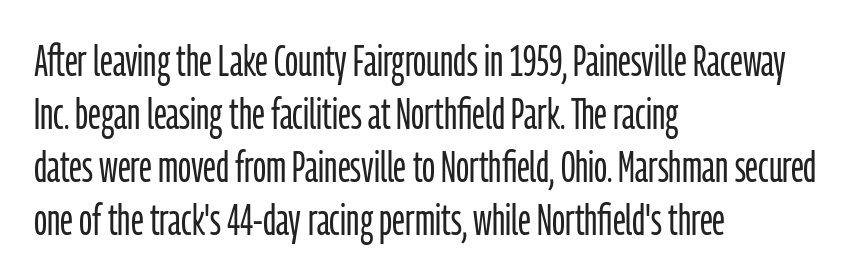
The image shows 43 px light, condensed sans-serif type, upright; set left-aligned, line spacing 1.23x, normal letter spacing, not underlined; low stroke contrast and a medium x-height.
